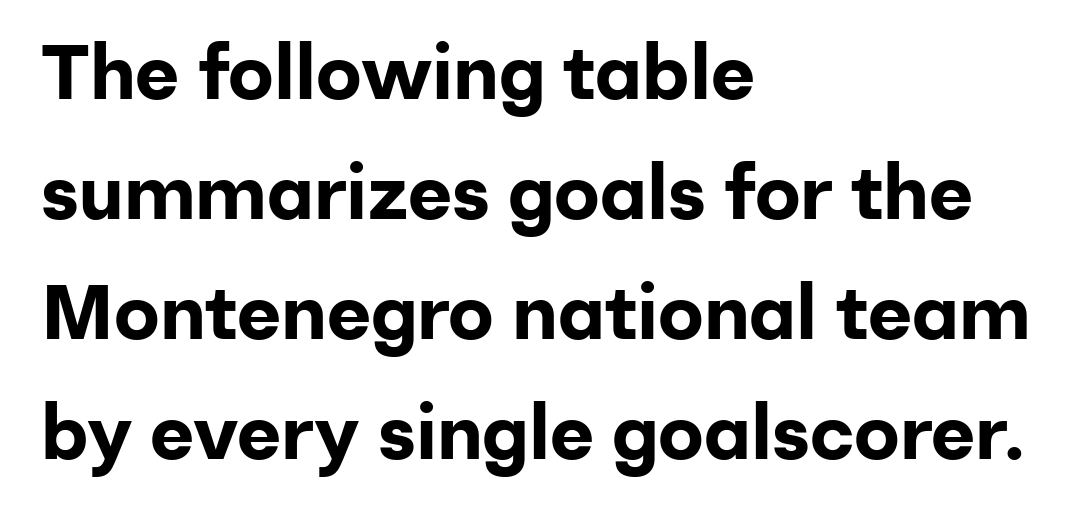
{"serif": "no", "italic": "no", "bold": "yes", "weight": "bold", "width": "normal", "stroke_contrast": "low", "x_height": "medium", "monospaced": "no", "underline": "no", "align": "left", "line_spacing": "normal", "line_spacing_ratio": 1.58, "letter_spacing": "normal", "letter_spacing_em": 0.0, "glyph_px": 76}
